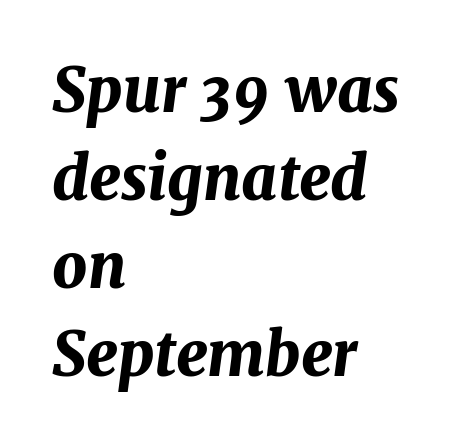
Descenders hang freely into open space. It's the slanting kind of type. These lines are rendered in a variable-pitch font. Evenly set lines give the paragraph a standard silhouette.
